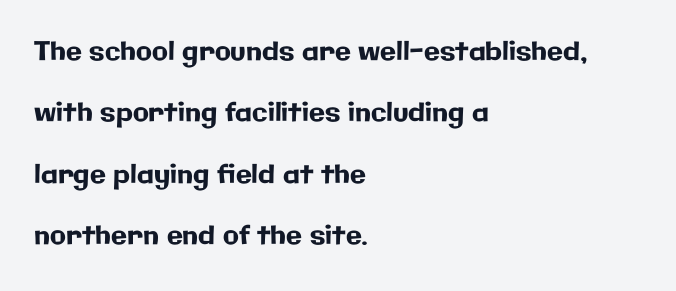
{"italic": "no", "underline": "no", "align": "left", "line_spacing": "loose", "line_spacing_ratio": 2.36, "letter_spacing": "normal", "letter_spacing_em": 0.0, "glyph_px": 26}
